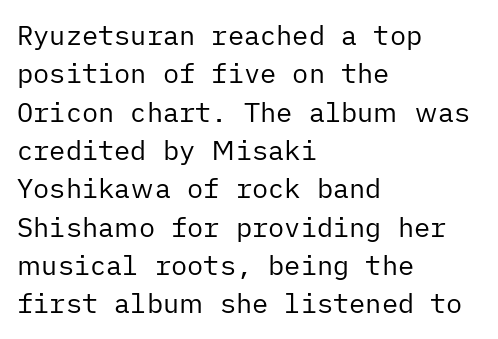
Every row of glyphs begins at an identical x-position on the left. A roman cut, with each character standing at attention. Does the leading feel generous? No, just average. The tracking reads as untouched default to a designer's eye.
